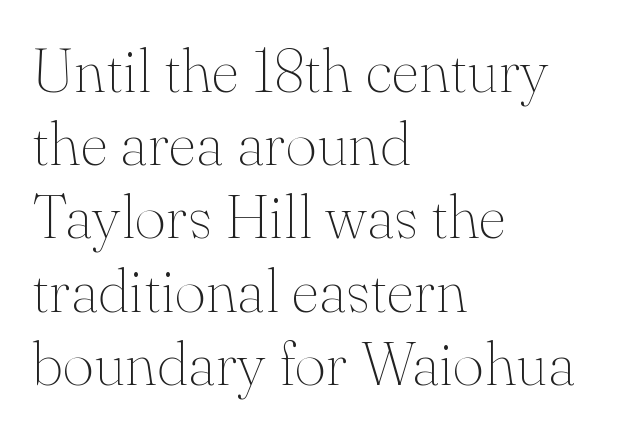
Does the type have serifs? Yes, each stem ends in a small foot. Unlike italic type, these characters show no tilt at all. Think of a printed novel: that variable character pitch is what you see here. This rendering features lettering with no underline. There is no visible air inserted between adjacent glyphs.
